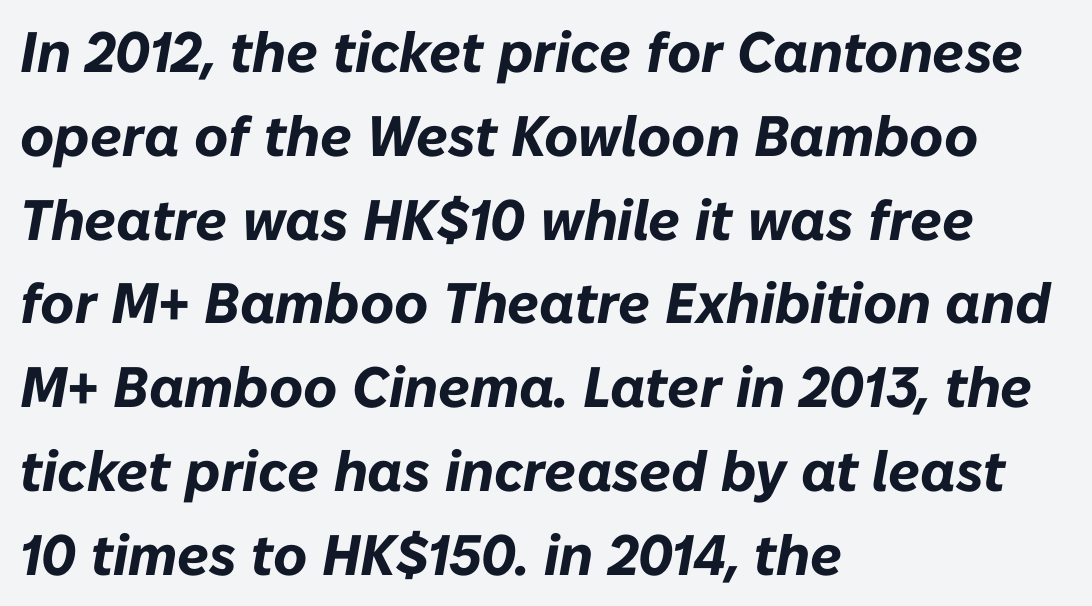
The image shows 57 px bold type, italic (leaning right); set left-aligned, normal line spacing (1.47x), normal letter spacing, not underlined; low stroke contrast and a medium x-height.
